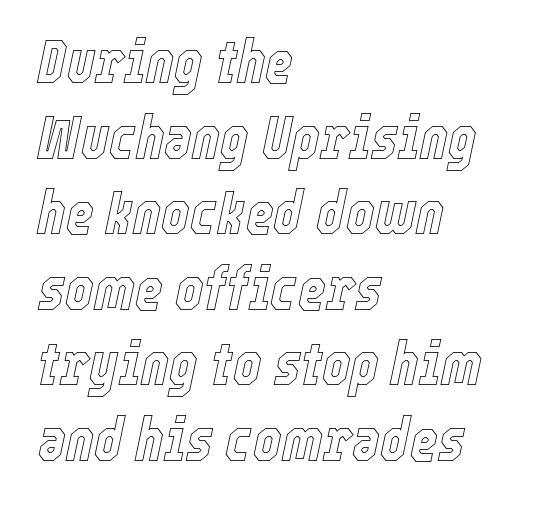
The image shows 60 px condensed type, italic (leaning right); set left-aligned, normal line spacing (1.26x), normal letter spacing, not underlined; a medium x-height.
